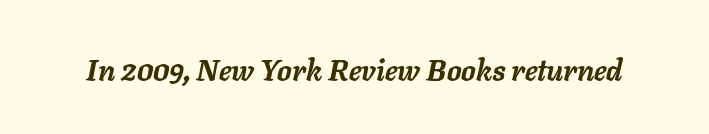
Q: Is the text bold? A: Yes.
Q: Is the text italic (slanted)? A: Yes, it leans right by about 11 degrees.
Q: Is the text underlined? A: No.
Q: Is the spacing between letters normal or unusually wide? A: Normal.
Q: Width (condensed, normal, or wide)? A: Normal.
Q: Stroke contrast? A: Low.
Q: x-height? A: Medium.
Q: Monospaced? A: No.
